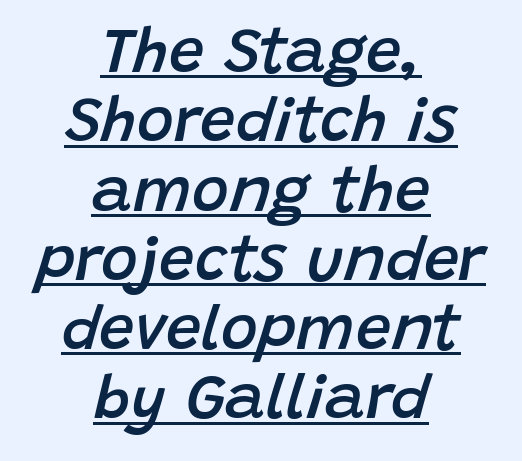
The image shows 63 px semibold type, italic (leaning right); set centered, tight line spacing (1.1x), normal letter spacing, underlined; low stroke contrast and a large x-height.
